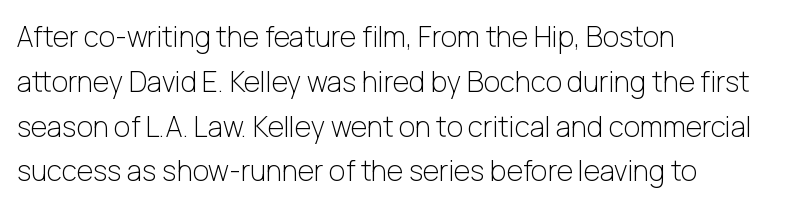
Look at the tracking — it's just the regular setting, nothing added. This reads as an unemphasized weight, regular at the heaviest. Nothing sits at the stroke ends, so this counts as sans-serif. The space directly below the letters is spotless.
